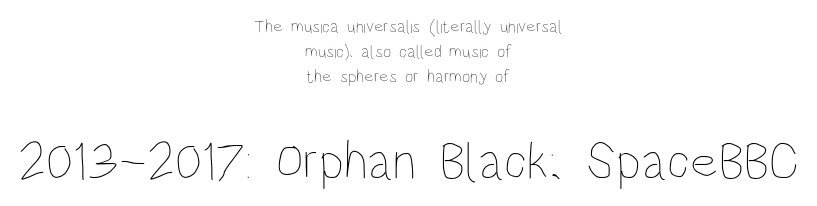
The text block is weighted toward neither margin, spreading evenly from the middle. Weight: regular or lighter. Characters remain perfectly vertical along every line. The letters in the lower block stand taller than those in the block above.
